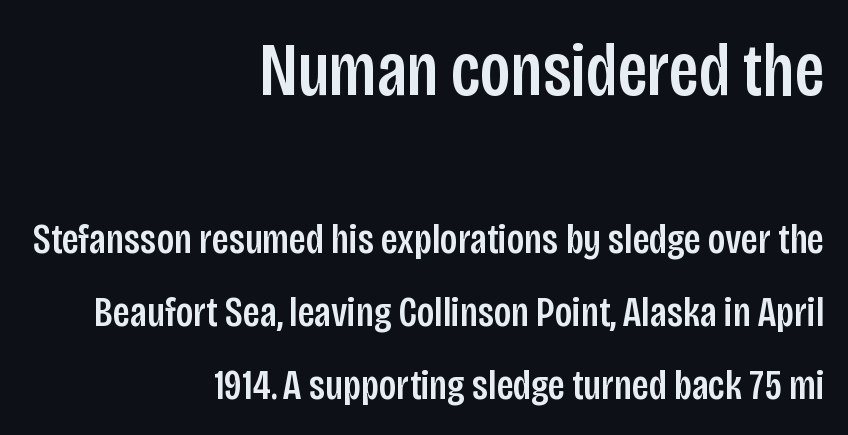
The zone under the glyphs is completely vacant. The upper block of text is set noticeably larger than the block beneath it. Ascenders rise straight up at ninety degrees. These lines stack with their right ends in a neat column. One glance says typical: line gaps are just what's usual. No extra tracking has been applied to these lines.
